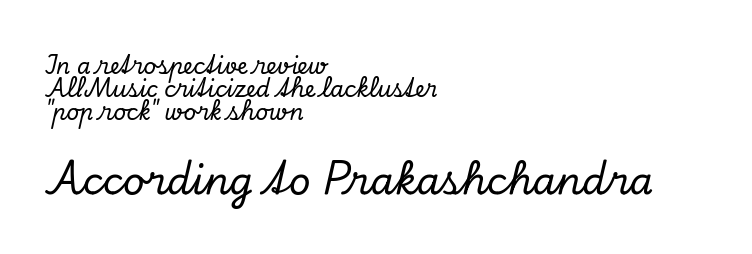
The image shows 38 px serif type, italic (leaning right); set left-aligned, tight line spacing (1.05x), normal letter spacing, not underlined; the second (bottom) block is 1.73x larger; low stroke contrast and a small x-height.
